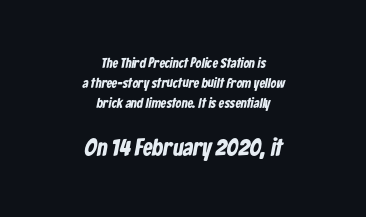
Q: Is the text bold? A: Yes.
Q: Is the text underlined? A: No.
Q: How is the paragraph aligned? A: Centered.
Q: Is the spacing between letters normal or unusually wide? A: Normal.
Q: Is the spacing between lines tight, normal or loose? A: Normal.
Q: Which block of text is set in a larger size, the first (top) or the second (bottom)? A: The second (bottom) one.
